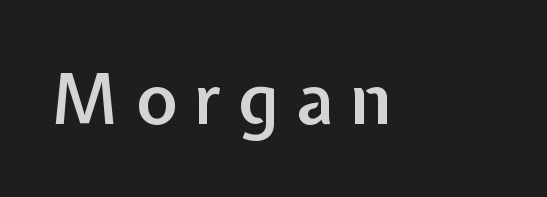
The image shows 70 px semibold sans-serif type, upright; set unusually wide letter spacing (+0.24 em), not underlined; low stroke contrast and a medium x-height.
